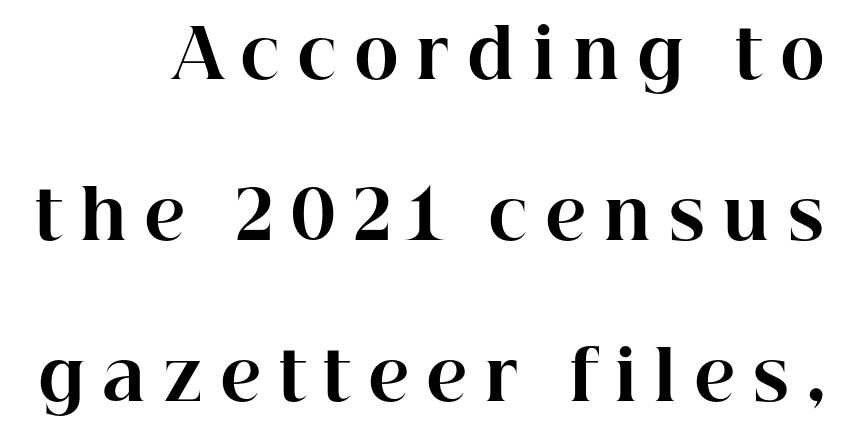
{"serif": "yes", "italic": "no", "bold": "yes", "weight": "bold", "width": "normal", "stroke_contrast": "high", "x_height": "medium", "monospaced": "no", "underline": "no", "align": "right", "line_spacing": "loose", "line_spacing_ratio": 2.37, "letter_spacing": "wide", "letter_spacing_em": 0.25, "glyph_px": 68}
